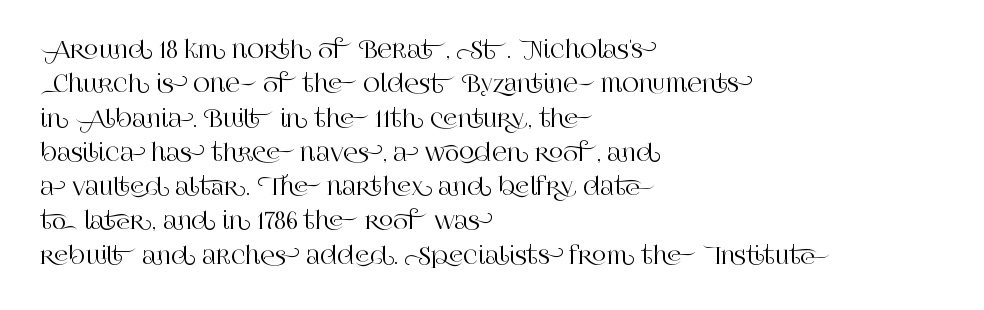
If you drew a ruler down the left edge, every line would touch it. Any mark beneath the type? The region is blank. Vertical spacing — default. It's the straight-up-and-down kind of type.
